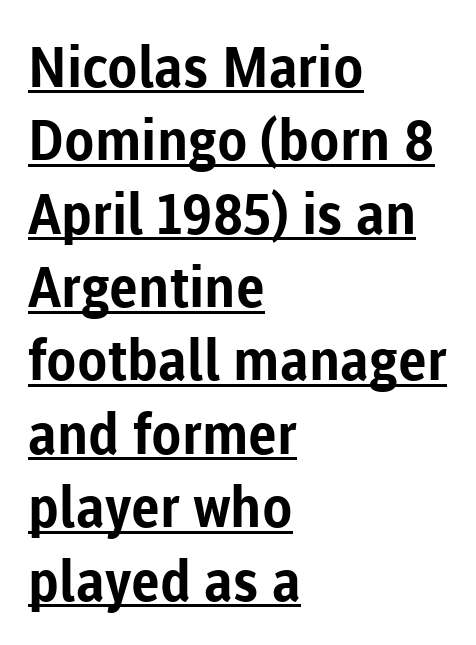
Q: Is the text bold? A: Yes.
Q: Is the text italic (slanted)? A: No, it is upright.
Q: Is the typeface a serif or a sans-serif typeface? A: Sans-serif.
Q: Is the text underlined? A: Yes.
Q: How is the paragraph aligned? A: Left-aligned.
Q: Is the spacing between letters normal or unusually wide? A: Normal.
Q: Is the spacing between lines tight, normal or loose? A: Normal.
Q: Width (condensed, normal, or wide)? A: Normal.
Q: Stroke contrast? A: Low.
Q: x-height? A: Medium.
Q: Monospaced? A: No.
